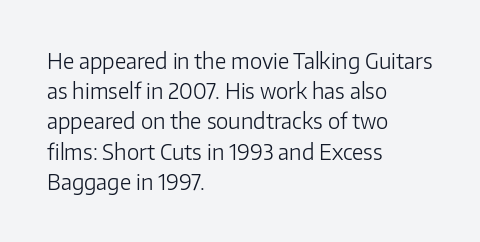
{"italic": "no", "bold": "no", "underline": "no", "align": "left", "line_spacing": "normal", "line_spacing_ratio": 1.44, "letter_spacing": "normal", "letter_spacing_em": 0.0, "glyph_px": 21}
